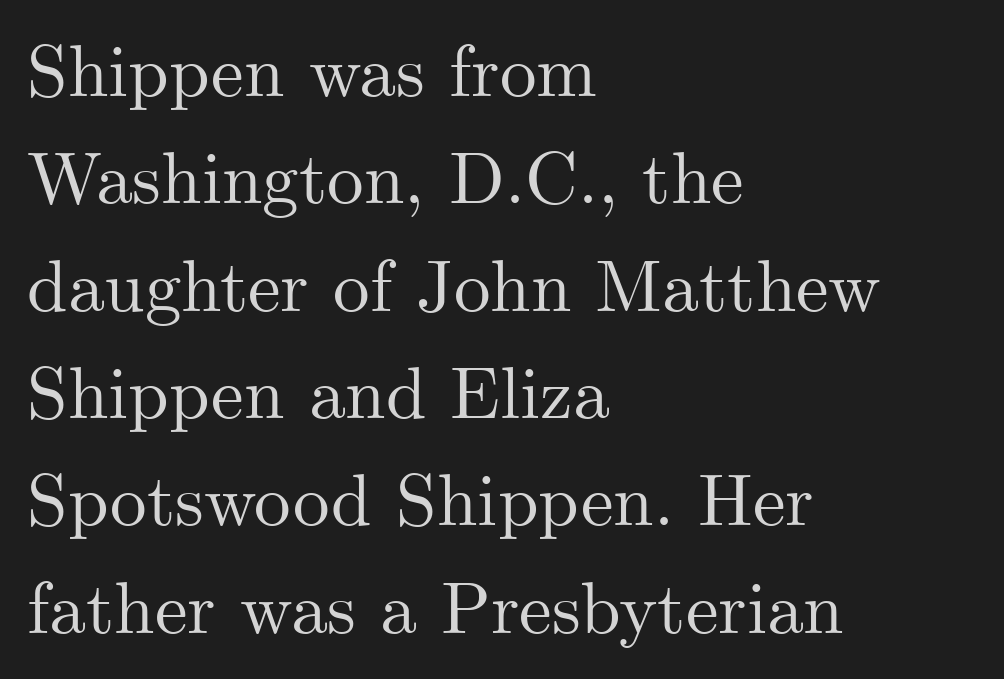
The image shows 73 px serif type, upright; set left-aligned, normal line spacing (1.47x), normal letter spacing, not underlined; medium stroke contrast and a small x-height.
